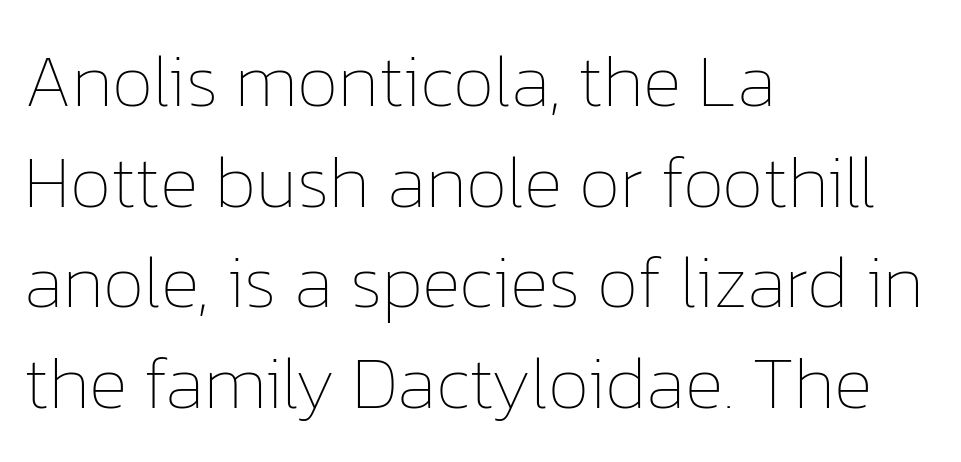
{"italic": "no", "bold": "no", "weight": "thin", "width": "normal", "stroke_contrast": "low", "x_height": "medium", "monospaced": "no", "underline": "no", "align": "left", "line_spacing": "normal", "line_spacing_ratio": 1.36, "letter_spacing": "normal", "letter_spacing_em": 0.0, "glyph_px": 74}
